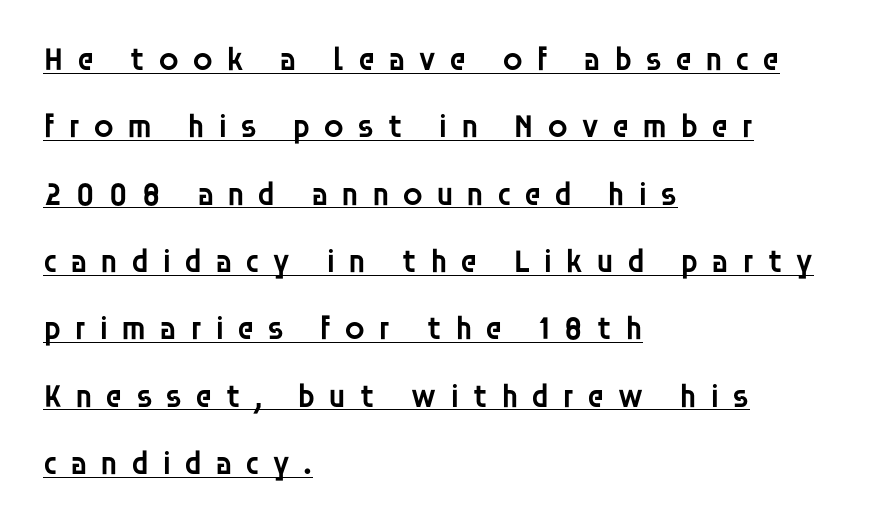
Q: Is the text bold? A: Semi-bold.
Q: Is the text italic (slanted)? A: No, it is upright.
Q: Is the typeface a serif or a sans-serif typeface? A: Sans-serif.
Q: Is the text underlined? A: Yes.
Q: How is the paragraph aligned? A: Left-aligned.
Q: Is the spacing between letters normal or unusually wide? A: Unusually wide.
Q: Is the spacing between lines tight, normal or loose? A: Loose.
Q: Width (condensed, normal, or wide)? A: Normal.
Q: Stroke contrast? A: Low.
Q: x-height? A: Large.
Q: Monospaced? A: No.
